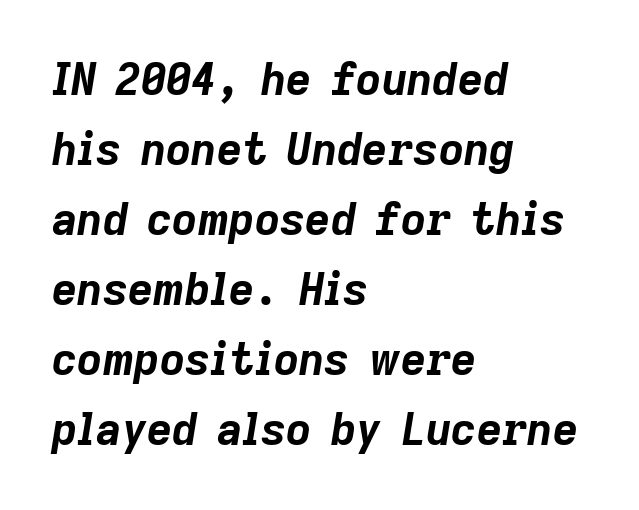
The rendering applies a slant to the glyphs. Quick note: interline space is typical. In terms of letterspacing, this is plain default setting. The rendering anchors every line to the left-hand side. Do the characters align in a grid? No, the font is proportional.
